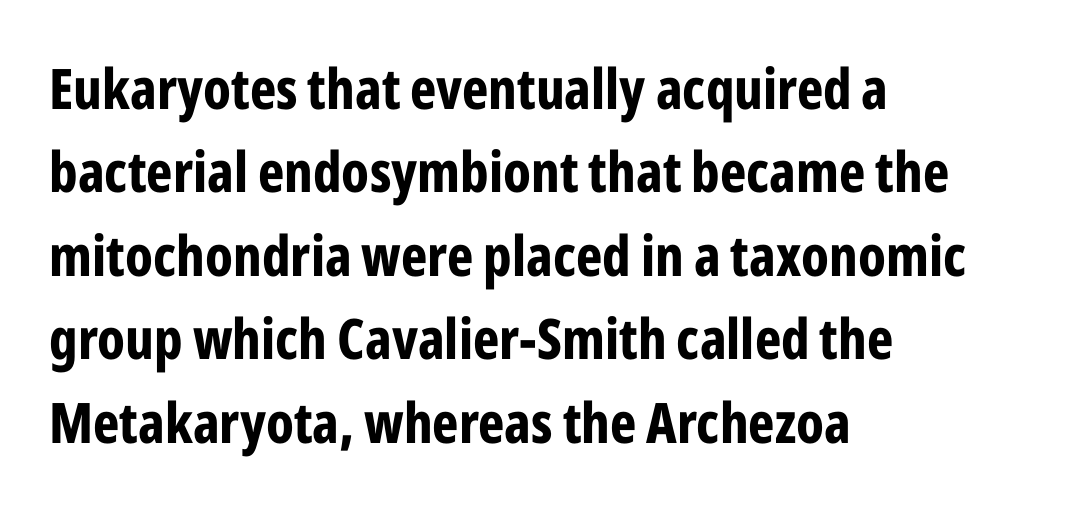
Is this a fixed-width face? No — the glyphs have proportional, varying widths. The gaps between neighbouring characters are ordinary and unremarkable. Letterform terminals end flat and unadorned throughout the passage. Any mark beneath the type? The region is blank. In terms of leading, this rendering sits right in the middle. Heft: maximum for text — a bold.
